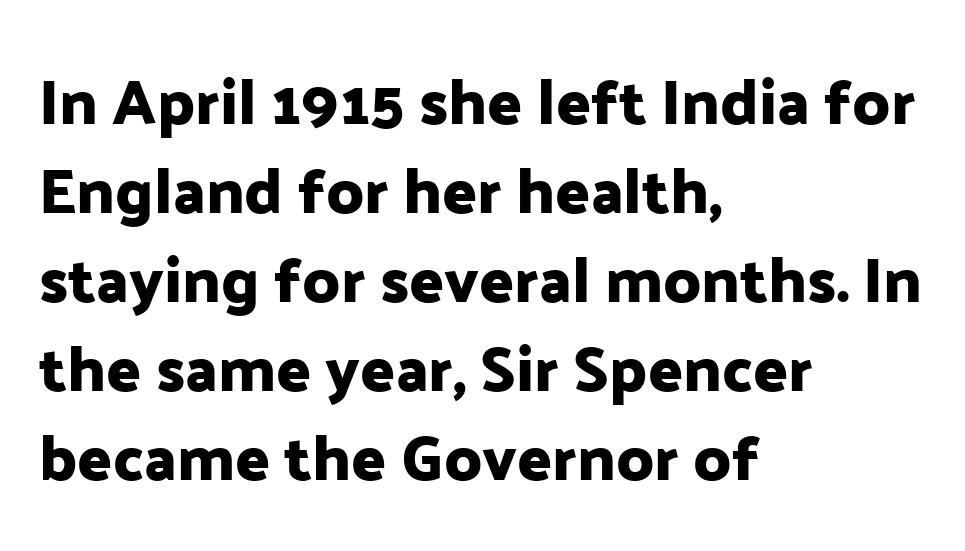
Q: Is the text italic (slanted)? A: No, it is upright.
Q: Is the typeface a serif or a sans-serif typeface? A: Sans-serif.
Q: Is the text underlined? A: No.
Q: How is the paragraph aligned? A: Left-aligned.
Q: Is the spacing between letters normal or unusually wide? A: Normal.
Q: Is the spacing between lines tight, normal or loose? A: Normal.
Q: Width (condensed, normal, or wide)? A: Normal.
Q: Stroke contrast? A: Low.
Q: x-height? A: Medium.
Q: Monospaced? A: No.
